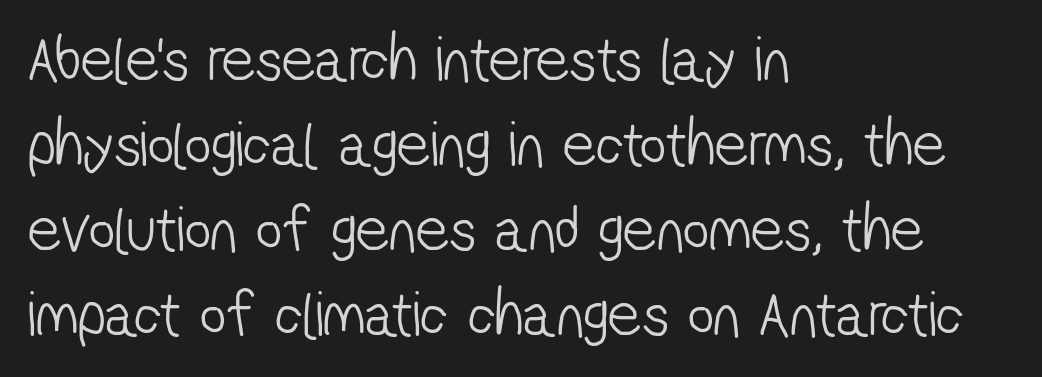
{"serif": "no", "bold": "no", "weight": "light", "width": "condensed", "stroke_contrast": "low", "x_height": "medium", "monospaced": "no", "underline": "no", "align": "left", "line_spacing": "normal", "line_spacing_ratio": 1.31, "letter_spacing": "normal", "letter_spacing_em": 0.0, "glyph_px": 65}
